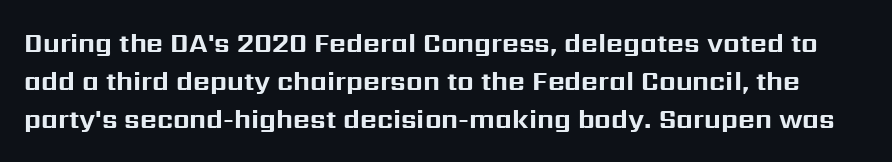
The image shows 26 px bold type, upright; set normal line spacing (1.46x), normal letter spacing, not underlined.
